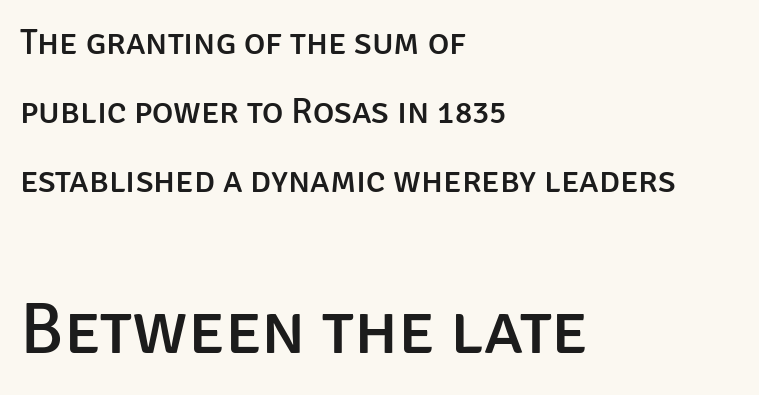
Nobody touched the tracking dial on this one. Teacher's note: observe the even left margin — that is flush-left alignment. Think of a printed novel: that variable character pitch is what you see here. The rendering enlarges the type as you move from the upper chunk to the lower. Are there feet on the stems? There aren't — it's a sans.
